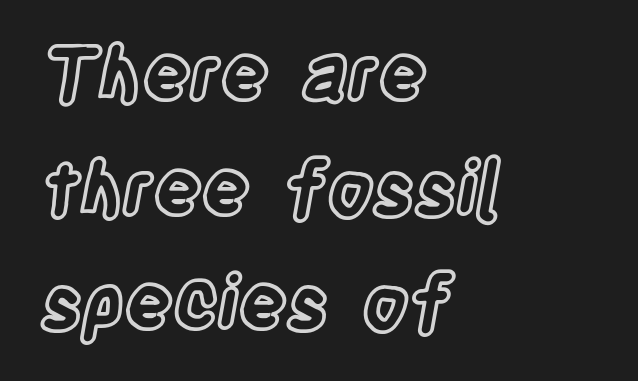
The type is set solid horizontally, with unmodified tracking. The lines in this sample share a left origin and differ only in where they stop. The rows are spaced the way most documents space them. Check under the words: just untouched page.
